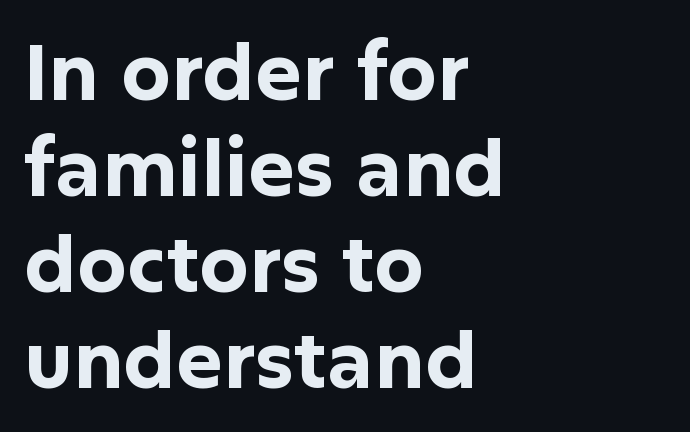
Q: Is the text bold? A: Yes.
Q: Is the text italic (slanted)? A: No, it is upright.
Q: Is the typeface a serif or a sans-serif typeface? A: Sans-serif.
Q: Is the text underlined? A: No.
Q: How is the paragraph aligned? A: Left-aligned.
Q: Is the spacing between letters normal or unusually wide? A: Normal.
Q: Width (condensed, normal, or wide)? A: Normal.
Q: Stroke contrast? A: Low.
Q: x-height? A: Medium.
Q: Monospaced? A: No.
